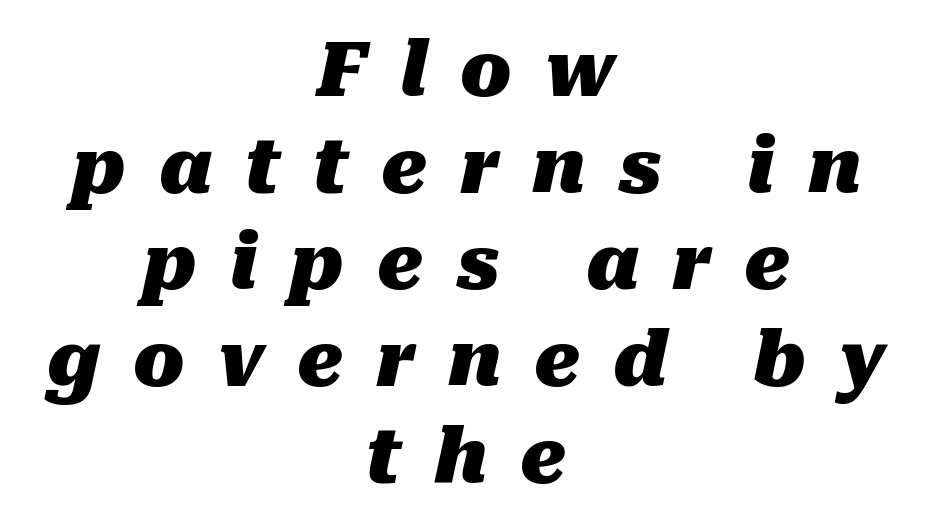
The rendering applies a slant to the glyphs. A full-strength bold gives these letters their thick strokes. The compositor balanced each line on the midline. Words appear elongated and porous because spacing is wide. The face used here is proportionally spaced, like ordinary book or web type.
